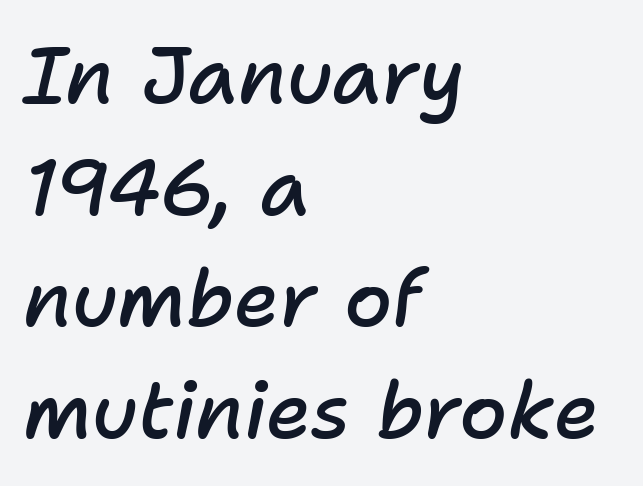
Q: Is the text bold? A: Semi-bold.
Q: Is the text italic (slanted)? A: Yes, it leans right by about 11 degrees.
Q: Is the text underlined? A: No.
Q: How is the paragraph aligned? A: Left-aligned.
Q: Is the spacing between letters normal or unusually wide? A: Normal.
Q: Is the spacing between lines tight, normal or loose? A: Normal.
Q: Width (condensed, normal, or wide)? A: Normal.
Q: Stroke contrast? A: Low.
Q: x-height? A: Medium.
Q: Monospaced? A: No.
